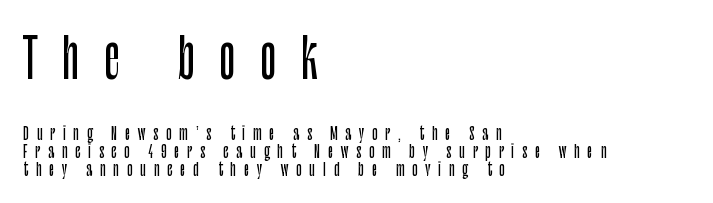
The image shows 55 px condensed sans-serif type, upright; set left-aligned, tight line spacing (0.99x), unusually wide letter spacing (+0.44 em), not underlined; the first (top) block is 3.06x larger; low stroke contrast and a large x-height.
